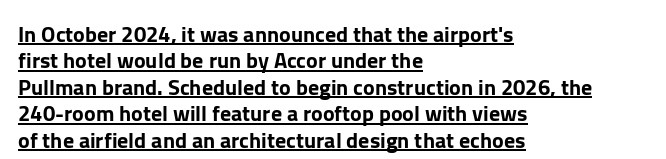
A typesetter would call this zero additional tracking. Caption: multi-line text, flush left, ragged right. In terms of posture, this sample is upright. The specimen includes a rule beneath the text block's lines.
